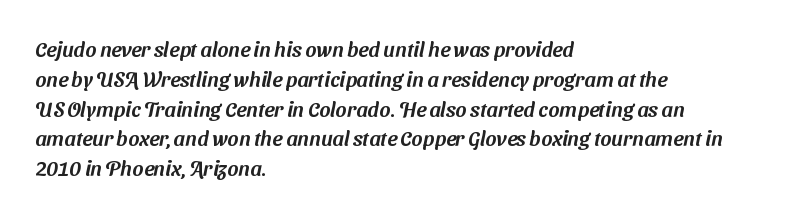
{"underline": "no", "align": "left", "line_spacing": "normal", "line_spacing_ratio": 1.42, "letter_spacing": "normal", "letter_spacing_em": 0.0, "glyph_px": 21}
